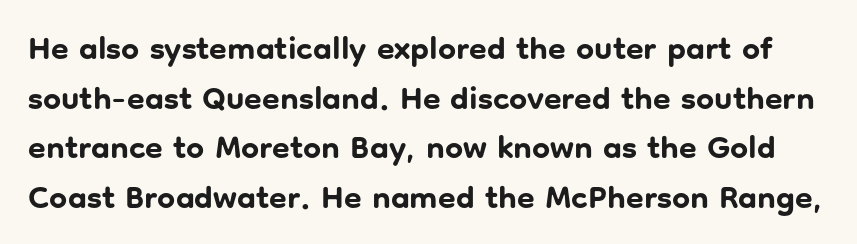
{"serif": "no", "italic": "no", "bold": "yes", "weight": "bold", "width": "normal", "stroke_contrast": "low", "x_height": "medium", "monospaced": "no", "underline": "no", "line_spacing": "normal", "line_spacing_ratio": 1.55, "letter_spacing": "normal", "letter_spacing_em": 0.0, "glyph_px": 32}
